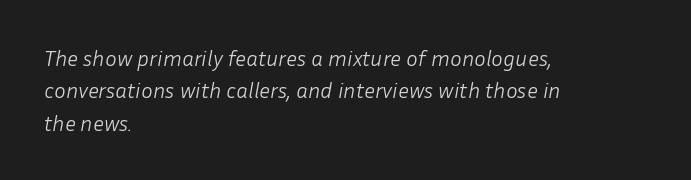
Q: Is the text bold? A: No.
Q: Is the text italic (slanted)? A: Yes, it leans right by about 10 degrees.
Q: Is the text underlined? A: No.
Q: How is the paragraph aligned? A: Left-aligned.
Q: Is the spacing between letters normal or unusually wide? A: Normal.
Q: Is the spacing between lines tight, normal or loose? A: Normal.
